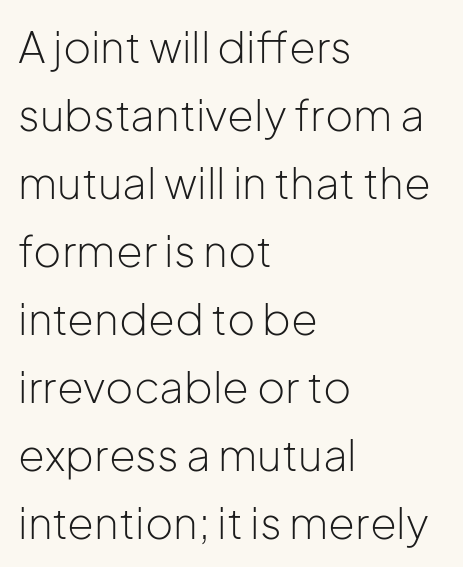
The image shows 43 px light sans-serif type, upright; set left-aligned, normal line spacing (1.58x), normal letter spacing, not underlined; low stroke contrast and a medium x-height.
